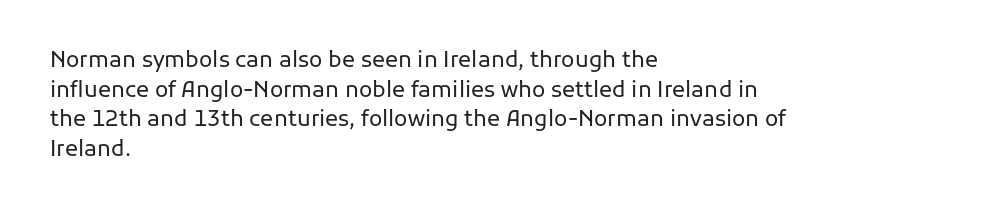
The image shows 22 px text type, upright; set left-aligned, normal line spacing (1.35x), normal letter spacing, not underlined.
